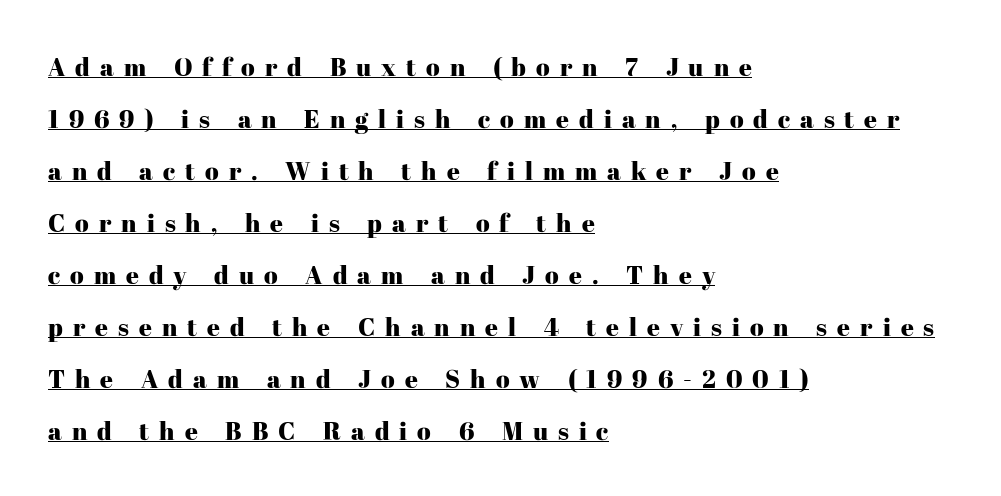
Line starts are locked; line ends wander. Every character sits straight up, as roman type does. Each new line begins a long way beneath the previous one. Check the space under the baseline: a stroke is drawn there.
